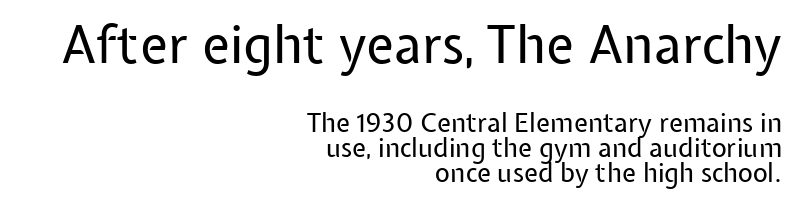
{"serif": "no", "italic": "no", "bold": "no", "weight": "regular", "width": "normal", "stroke_contrast": "low", "x_height": "medium", "monospaced": "no", "underline": "no", "align": "right", "line_spacing": "tight", "line_spacing_ratio": 0.97, "letter_spacing": "normal", "letter_spacing_em": 0.0, "larger_block": "first", "size_ratio": 2.0, "glyph_px": 52}
